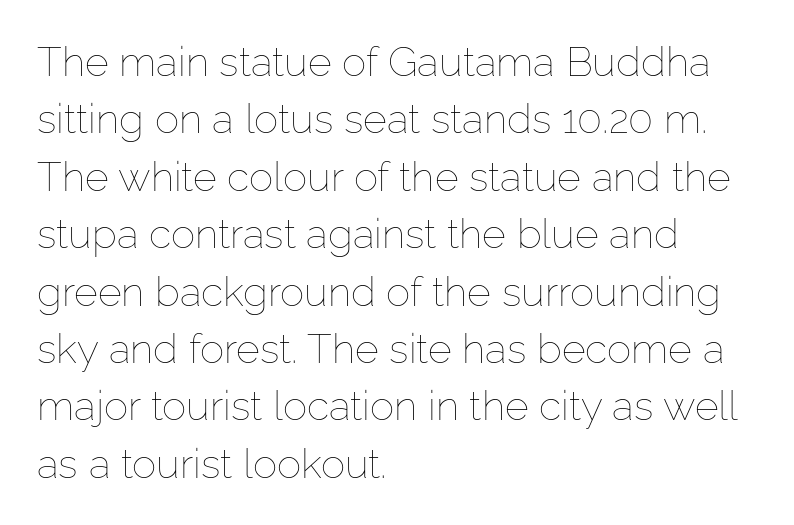
{"italic": "no", "bold": "no", "weight": "thin", "width": "normal", "stroke_contrast": "low", "x_height": "medium", "monospaced": "no", "underline": "no", "align": "left", "line_spacing": "normal", "line_spacing_ratio": 1.4, "letter_spacing": "normal", "letter_spacing_em": 0.0, "glyph_px": 41}
